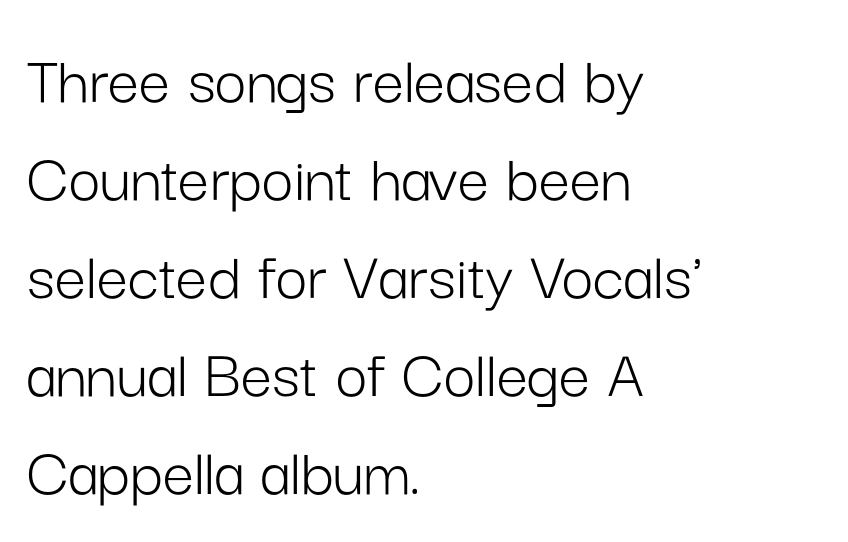
{"serif": "no", "italic": "no", "bold": "no", "weight": "light", "width": "normal", "stroke_contrast": "low", "x_height": "medium", "monospaced": "no", "underline": "no", "align": "left", "line_spacing": "normal", "line_spacing_ratio": 1.4, "letter_spacing": "normal", "letter_spacing_em": 0.0, "glyph_px": 70}
